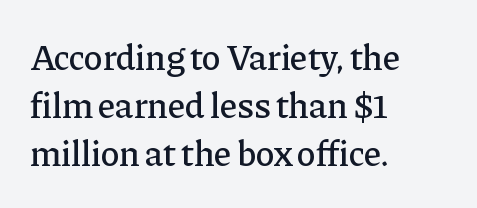
The image shows 36 px serif type, upright; set left-aligned, normal line spacing (1.33x), normal letter spacing, not underlined; low stroke contrast and a medium x-height.
